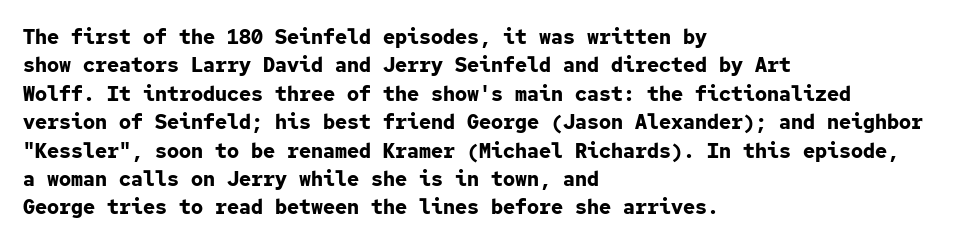
Q: Is the text bold? A: Yes.
Q: Is the text italic (slanted)? A: No, it is upright.
Q: Is the text underlined? A: No.
Q: How is the paragraph aligned? A: Left-aligned.
Q: Is the spacing between letters normal or unusually wide? A: Normal.
Q: Is the spacing between lines tight, normal or loose? A: Normal.
